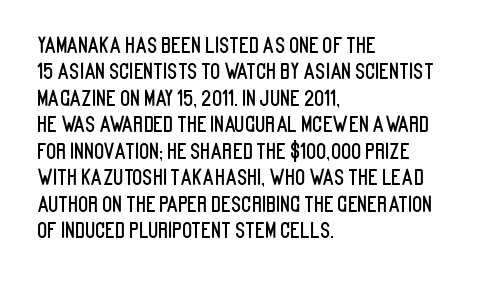
Is there much room between lines? A standard amount, neither cramped nor airy. The line texture is even and compact thanks to regular tracking. In terms of posture, this sample is upright. The paragraph has a hard left edge and a soft right edge. The strip under each line holds only bare page.
